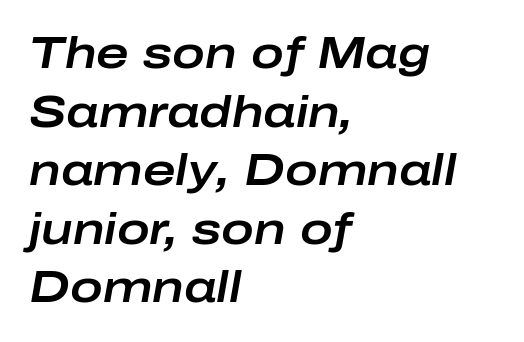
The image shows 44 px wide type, italic (leaning right); set left-aligned, normal line spacing (1.33x), normal letter spacing, not underlined; low stroke contrast and a medium x-height.
